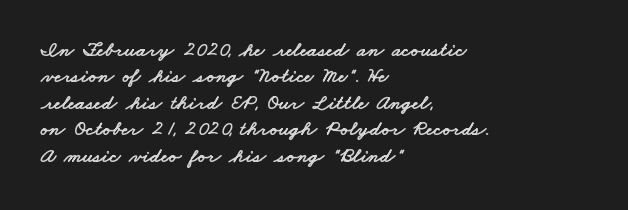
The image shows 21 px text type; set left-aligned, normal line spacing (1.26x), normal letter spacing, not underlined.
